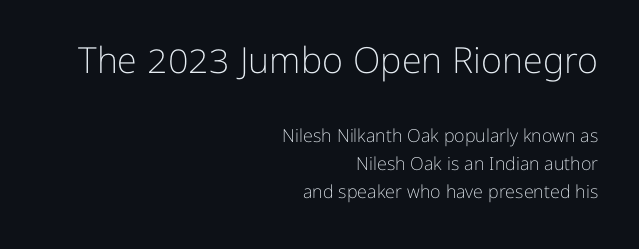
The image shows 36 px light sans-serif type, upright; set right-aligned, normal line spacing (1.56x), normal letter spacing, not underlined; the first (top) block is 2.0x larger; low stroke contrast and a medium x-height.
